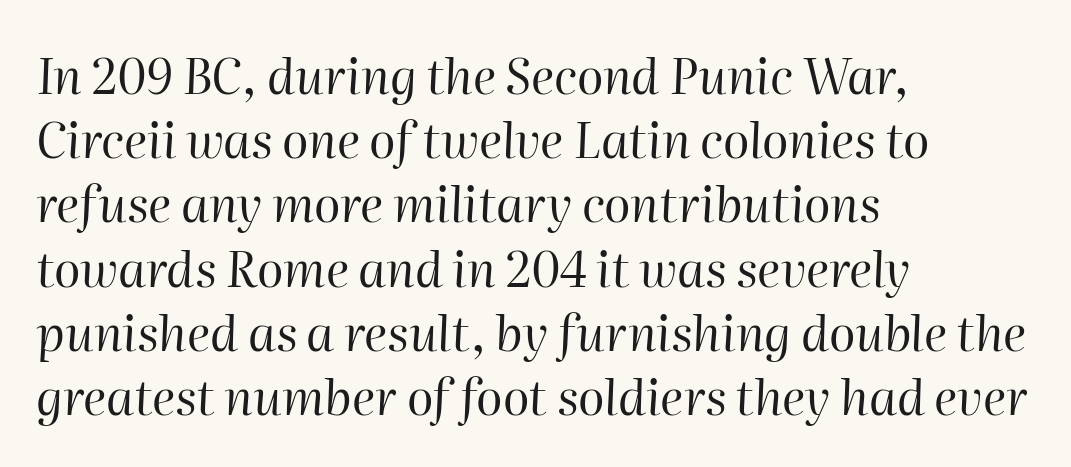
Reading down the block, your eye returns to a fixed left position each line. Unbolded letterforms with no extra heft. Every character sits at an angle, as italics do. Type without underlining. Quick note: interline space is typical. How are the letters spaced? Ordinarily, with no added tracking.
